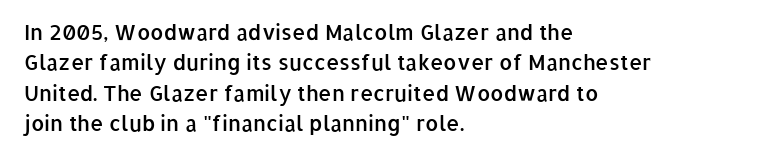
The image shows 21 px text type, upright; set left-aligned, normal line spacing (1.45x), normal letter spacing, not underlined.
